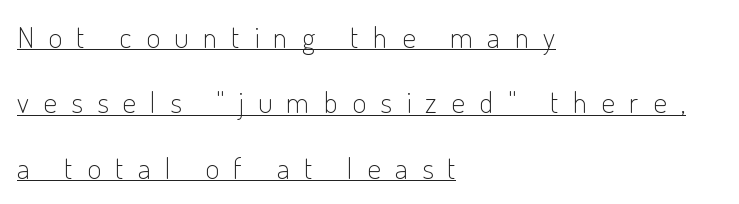
The image shows 30 px light, condensed sans-serif type, upright; set left-aligned, loose line spacing (2.18x), unusually wide letter spacing (+0.48 em), underlined; low stroke contrast and a small x-height.
